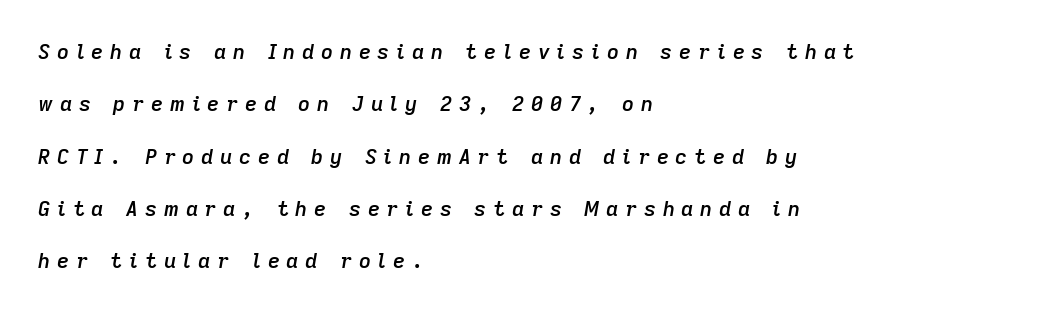
The image shows 21 px text type, italic (leaning right); set left-aligned, loose line spacing (2.49x), unusually wide letter spacing (+0.32 em), not underlined.
